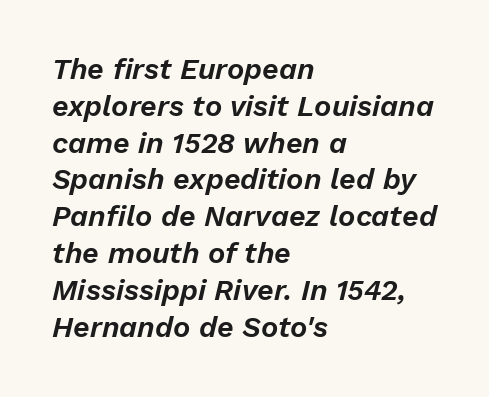
Q: Is the text italic (slanted)? A: Yes, it leans right by about 13 degrees.
Q: Is the text underlined? A: No.
Q: How is the paragraph aligned? A: Left-aligned.
Q: Is the spacing between letters normal or unusually wide? A: Normal.
Q: Is the spacing between lines tight, normal or loose? A: Normal.
Q: Width (condensed, normal, or wide)? A: Normal.
Q: Stroke contrast? A: Low.
Q: x-height? A: Medium.
Q: Monospaced? A: No.
